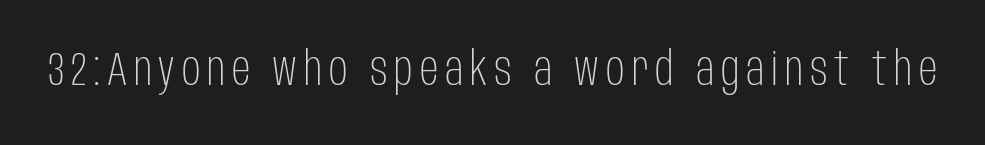
The image shows 46 px light, condensed sans-serif type, upright; set not underlined; low stroke contrast and a large x-height.
